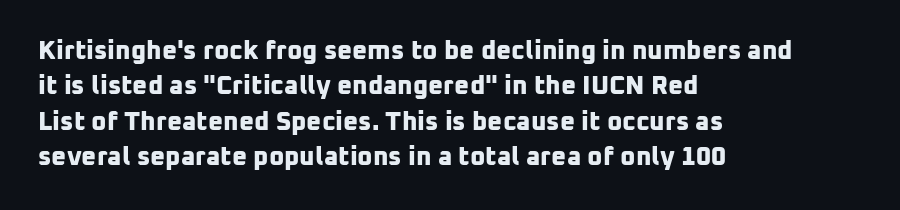
{"bold": "yes", "underline": "no", "align": "left", "line_spacing": "normal", "line_spacing_ratio": 1.36, "letter_spacing": "normal", "letter_spacing_em": 0.0, "glyph_px": 26}
